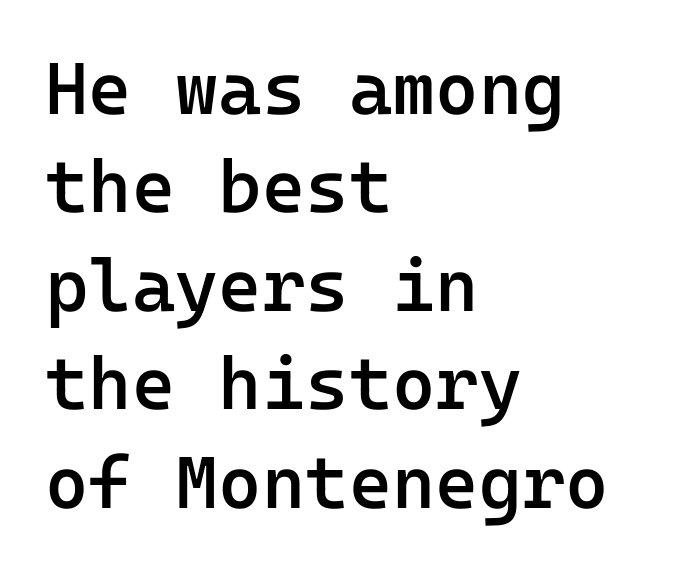
Q: Is the text bold? A: Semi-bold.
Q: Is the text italic (slanted)? A: No, it is upright.
Q: Is the typeface a serif or a sans-serif typeface? A: Sans-serif.
Q: Is the text underlined? A: No.
Q: How is the paragraph aligned? A: Left-aligned.
Q: Is the spacing between letters normal or unusually wide? A: Normal.
Q: Is the spacing between lines tight, normal or loose? A: Normal.
Q: Width (condensed, normal, or wide)? A: Normal.
Q: Stroke contrast? A: Low.
Q: x-height? A: Medium.
Q: Monospaced? A: Yes.
